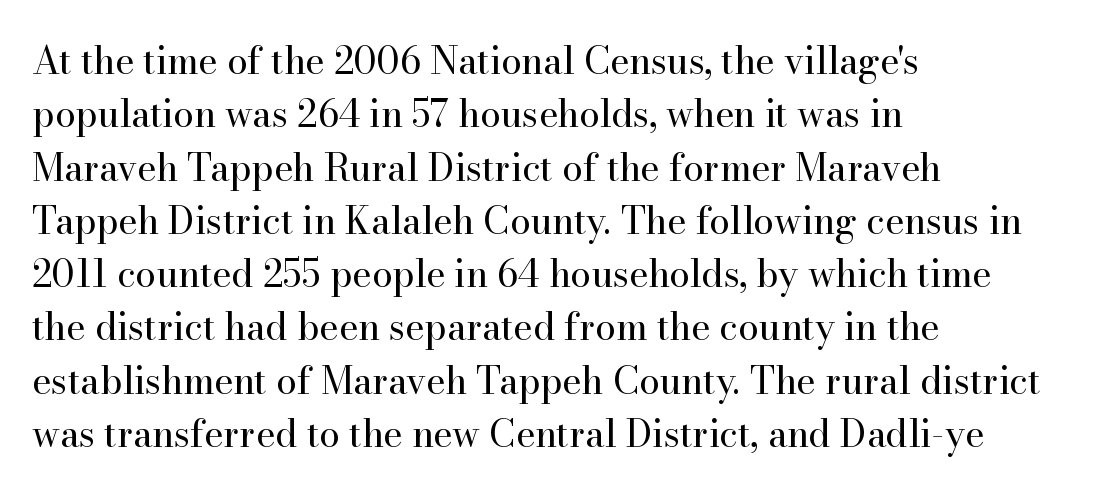
Q: Is the text bold? A: No.
Q: Is the text italic (slanted)? A: No, it is upright.
Q: Is the typeface a serif or a sans-serif typeface? A: Serif.
Q: Is the text underlined? A: No.
Q: How is the paragraph aligned? A: Left-aligned.
Q: Is the spacing between letters normal or unusually wide? A: Normal.
Q: Is the spacing between lines tight, normal or loose? A: Normal.
Q: Width (condensed, normal, or wide)? A: Normal.
Q: Stroke contrast? A: High.
Q: x-height? A: Small.
Q: Monospaced? A: No.
